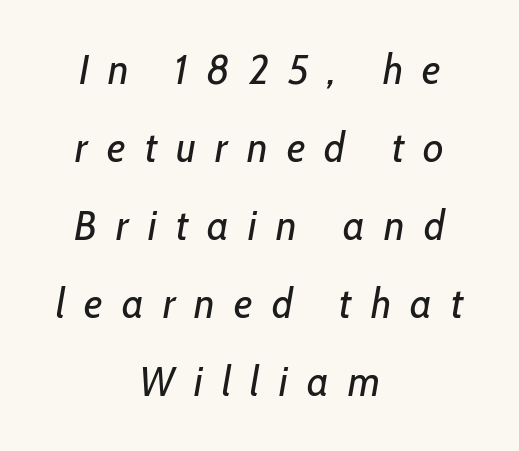
Beneath every word, the page is bare. The passage shown is not bold in any degree. Each word looks stretched out because of the extra space between its letters. The whole block is typeset with a tilt.
